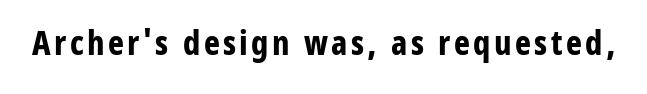
{"serif": "no", "italic": "no", "bold": "yes", "weight": "bold", "width": "condensed", "stroke_contrast": "low", "x_height": "medium", "monospaced": "no", "underline": "no", "glyph_px": 34}
